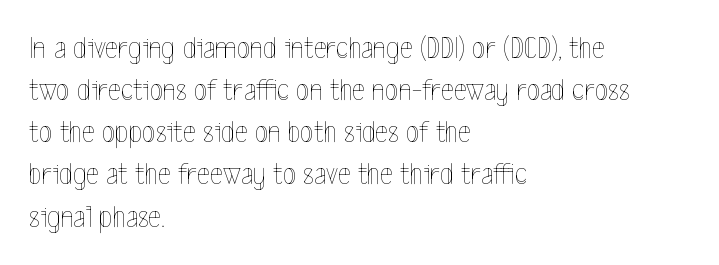
The image shows 31 px thin, condensed type, upright; set left-aligned, normal line spacing (1.36x), normal letter spacing, not underlined; a medium x-height.
